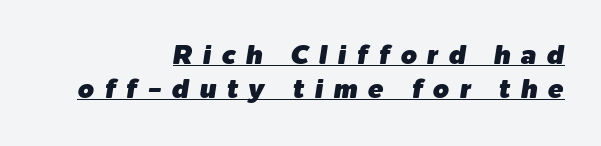
Evenly set lines give the paragraph a standard silhouette. Compared with a flush-left layout, this one pins lines to the opposite, right side. Honestly, the underline is the first thing you notice here. These lines have a slow, spaced-out rhythm from letter to letter. Yep, that's italic — everything's leaning.
